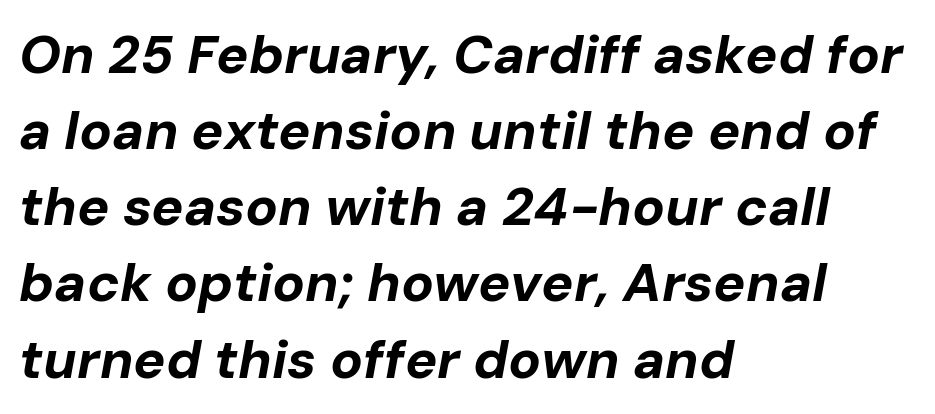
Q: Is the text bold? A: Yes.
Q: Is the text italic (slanted)? A: Yes, it leans right by about 10 degrees.
Q: Is the text underlined? A: No.
Q: How is the paragraph aligned? A: Left-aligned.
Q: Is the spacing between letters normal or unusually wide? A: Normal.
Q: Is the spacing between lines tight, normal or loose? A: Normal.
Q: Width (condensed, normal, or wide)? A: Normal.
Q: Stroke contrast? A: Low.
Q: x-height? A: Medium.
Q: Monospaced? A: No.
